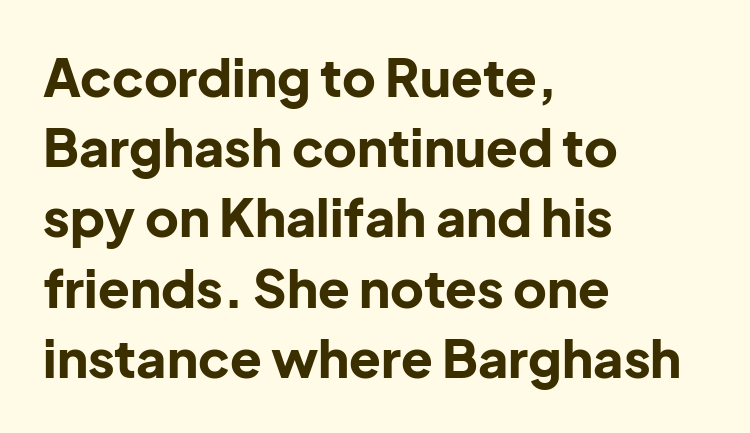
The image shows 52 px bold sans-serif type, upright; set left-aligned, normal line spacing (1.35x), normal letter spacing, not underlined; low stroke contrast and a medium x-height.
